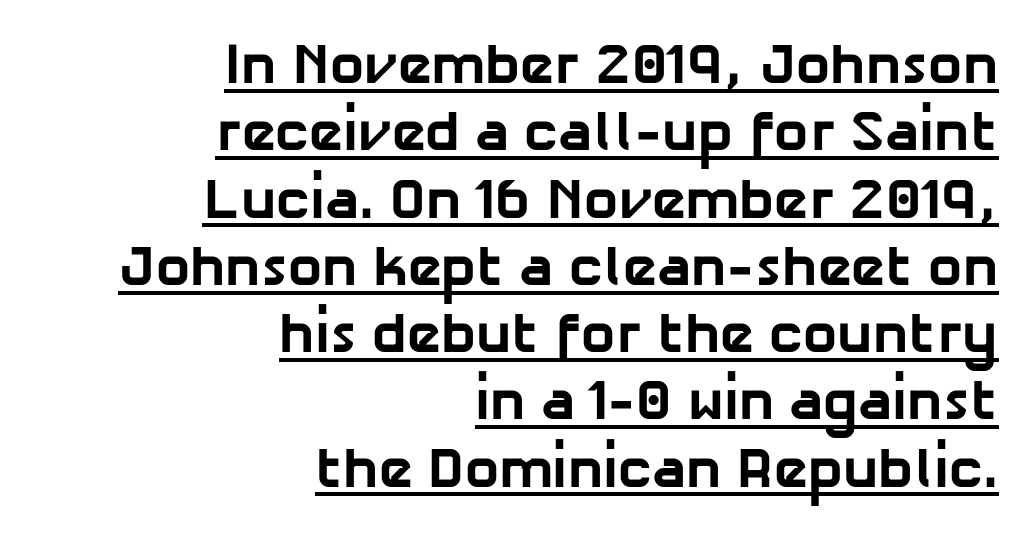
Is the block centered? No — it sits flush against the right margin. Stroke thickness is high; the sample reads as a true bold. The characters display no serif detailing; their extremities are plain. Spacing between characters is what you'd get straight out of the box. Varying glyph widths throughout — classic text-font behaviour.
